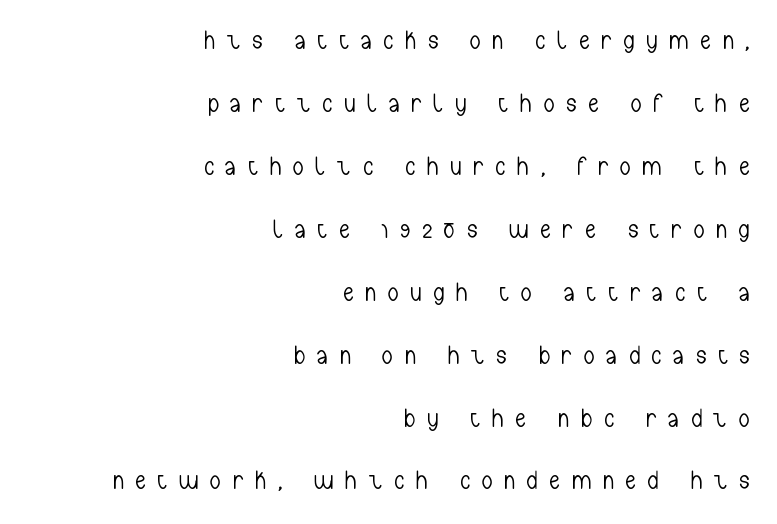
The image shows 26 px text type, upright; set right-aligned, loose line spacing (2.42x), unusually wide letter spacing (+0.47 em), not underlined.
